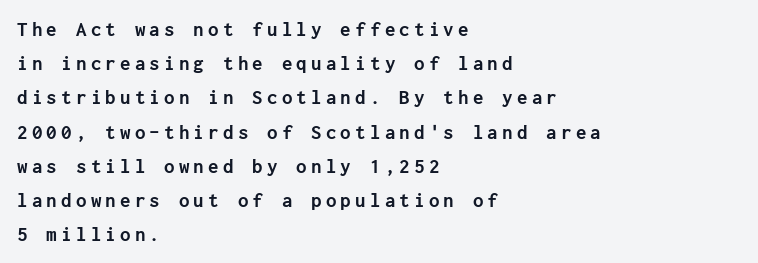
Q: Is the text bold? A: Yes.
Q: Is the text italic (slanted)? A: No, it is upright.
Q: Is the text underlined? A: No.
Q: How is the paragraph aligned? A: Left-aligned.
Q: Is the spacing between letters normal or unusually wide? A: Unusually wide.
Q: Is the spacing between lines tight, normal or loose? A: Normal.
